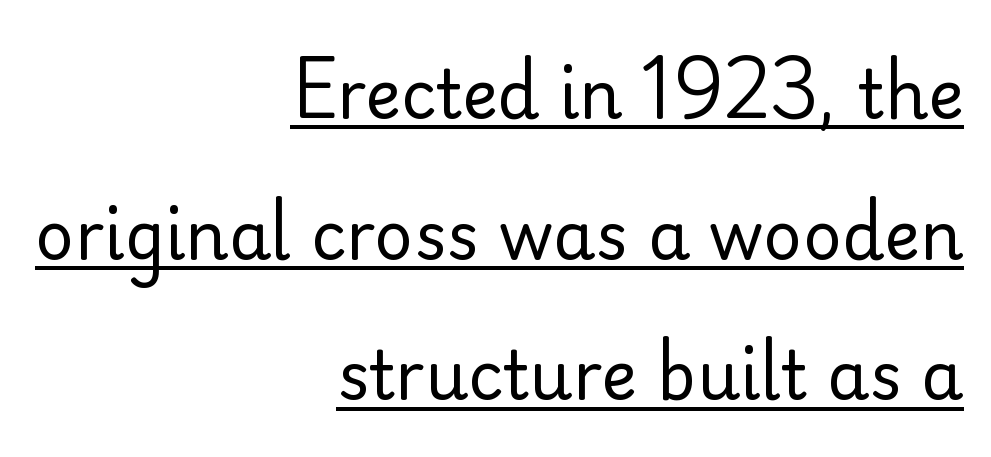
Interline gaps are noticeably wide in this sample. The text was rendered using a sans face with plain stroke endings. This sample carries an underscore along the baseline area. These lines stack with their right ends in a neat column. The weight would be labelled regular, book, light, or lighter still.
